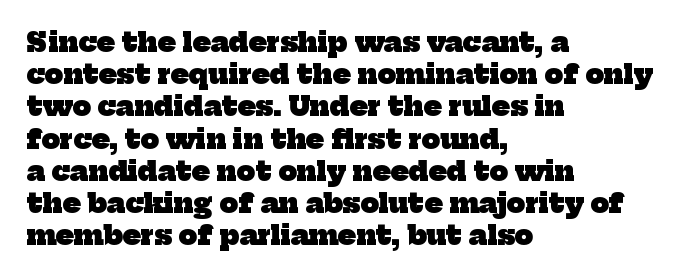
Short and long lines alike share a common starting point at left. Is the type bold? Yes — the strokes are clearly thick and heavy. The type is set solid horizontally, with unmodified tracking. Check the space under the baseline: it is left empty.
